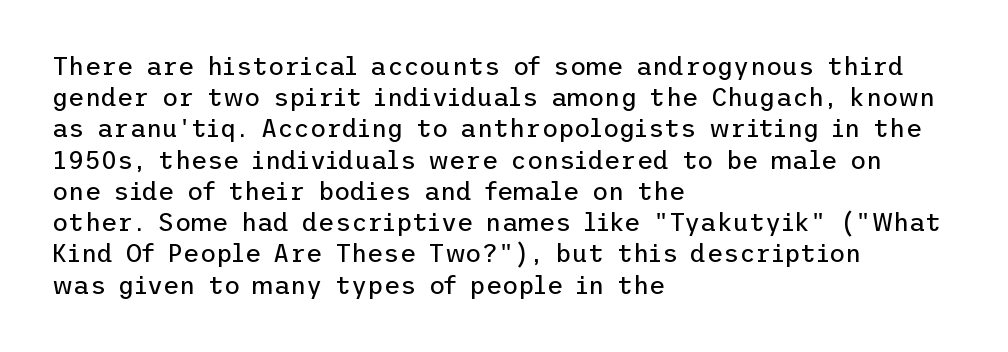
Q: Is the text bold? A: No.
Q: Is the text italic (slanted)? A: No, it is upright.
Q: Is the text underlined? A: No.
Q: How is the paragraph aligned? A: Left-aligned.
Q: Is the spacing between letters normal or unusually wide? A: Normal.
Q: Is the spacing between lines tight, normal or loose? A: Normal.
